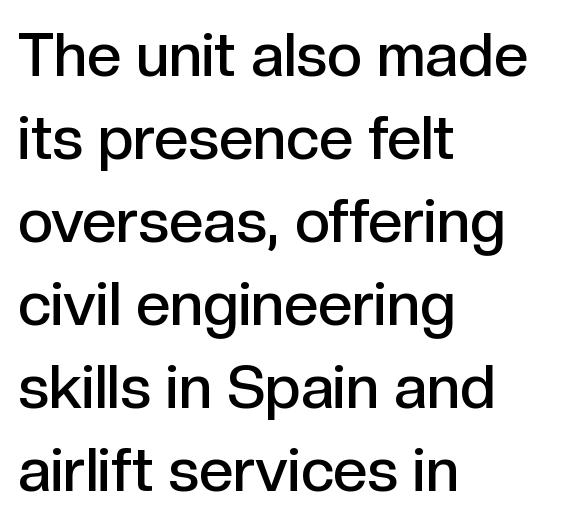
A typesetter would call this proportional, since set widths differ per character. Emphasis by weight is partial: semibold. Has an underline been added? It has not. The face used here is a sans, in the tradition of grotesques and geometrics. Quick note: interline space is typical.
